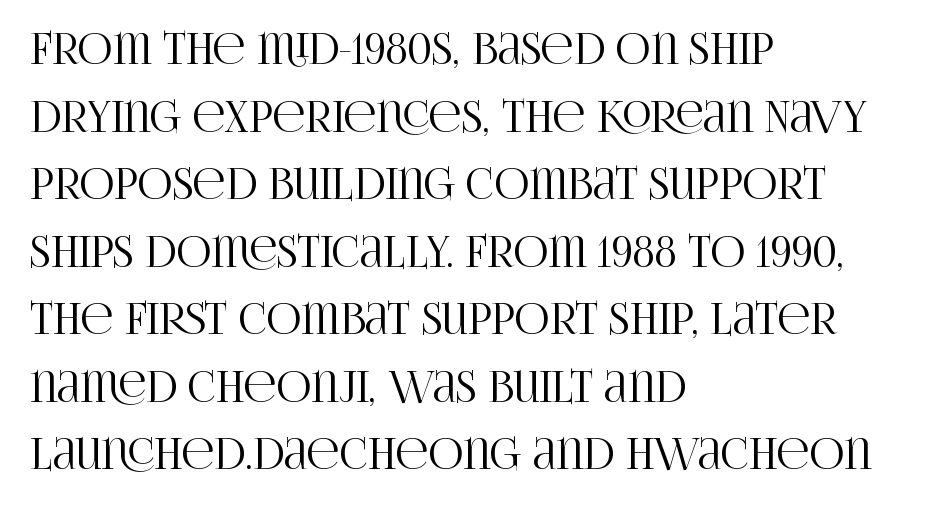
The image shows 43 px condensed serif type, upright; set left-aligned, normal line spacing (1.57x), normal letter spacing, not underlined; high stroke contrast and a large x-height.
